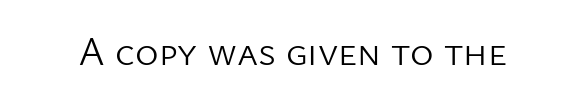
{"serif": "no", "italic": "no", "bold": "no", "weight": "light", "width": "normal", "stroke_contrast": "low", "x_height": "medium", "monospaced": "no", "underline": "no", "letter_spacing": "normal", "letter_spacing_em": 0.0, "glyph_px": 40}
